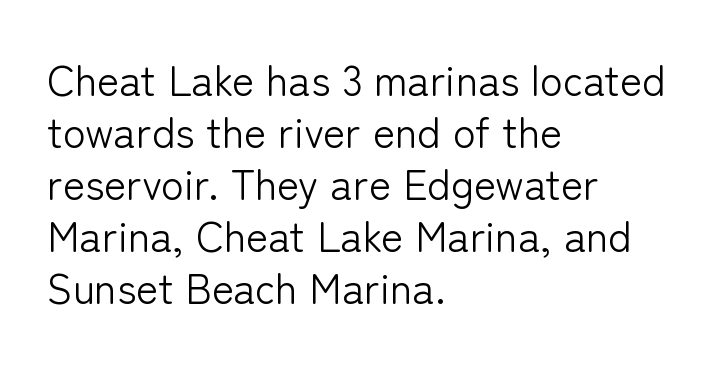
{"serif": "no", "italic": "no", "bold": "no", "weight": "light", "width": "normal", "stroke_contrast": "low", "x_height": "medium", "monospaced": "no", "underline": "no", "align": "left", "line_spacing_ratio": 1.24, "letter_spacing": "normal", "letter_spacing_em": 0.0, "glyph_px": 42}
